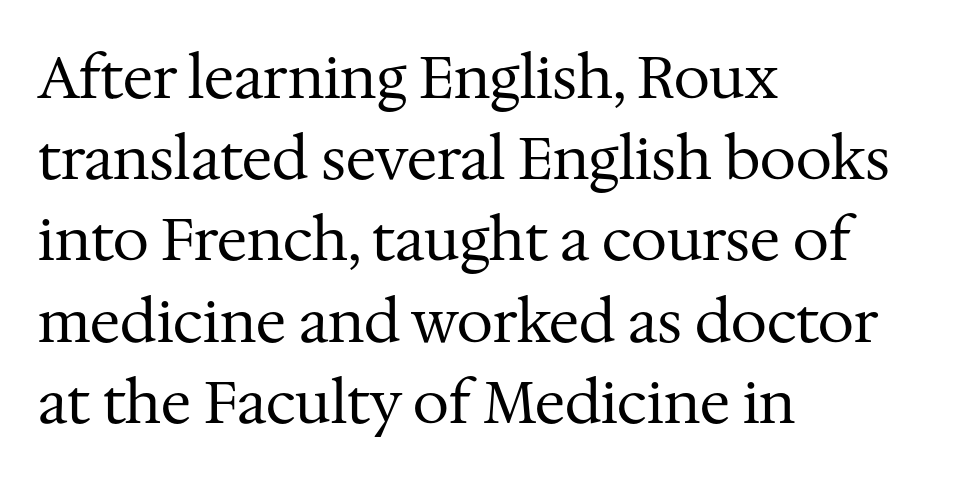
The image shows 58 px regular-weight serif type, upright; set left-aligned, normal line spacing (1.4x), normal letter spacing, not underlined; medium stroke contrast and a medium x-height.
